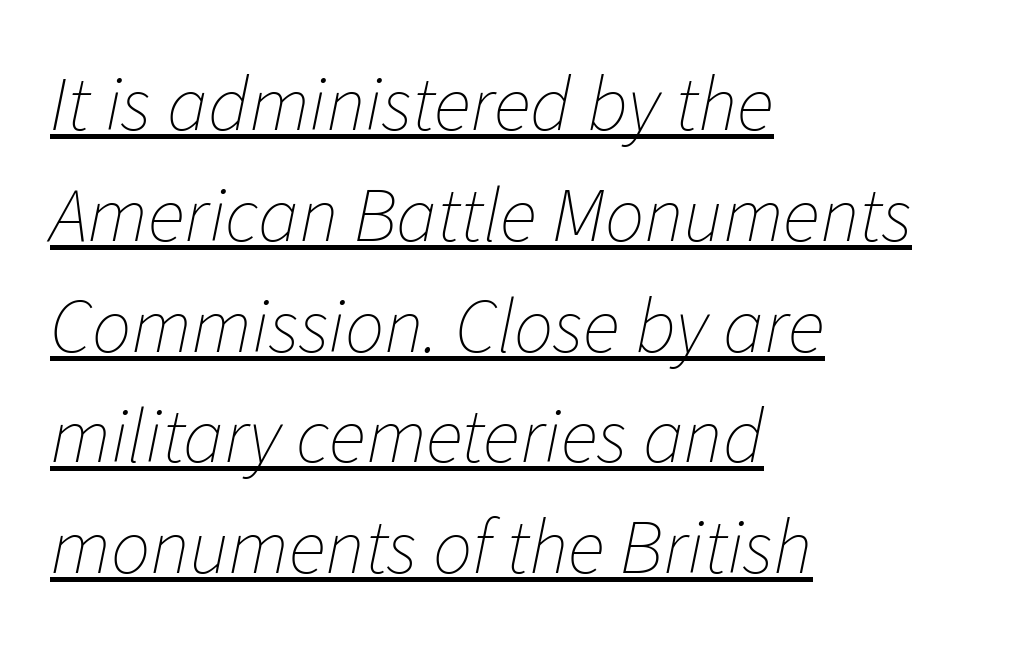
This sample has the flowing, uneven cadence of proportional lettering. The glyphs look as if they've been sheared to an angle. If you measured baseline to baseline, you'd find a middling distance. This sample carries an underscore along the baseline area. Weight: regular or lighter.
